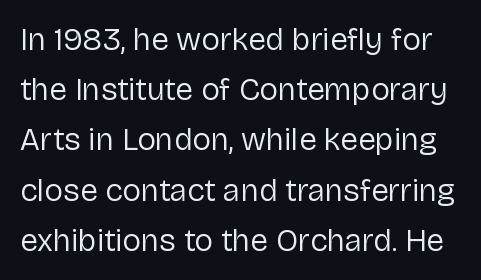
Weight: in the light-to-regular range. Bare-footed words on every line. Summary of vertical rhythm: regular, with standard interline spacing. Here the designer chose a conventional face with non-uniform glyph widths. You can tell from the bare stems that sans-serif type was used. Rendered with straight, roman letterforms.
